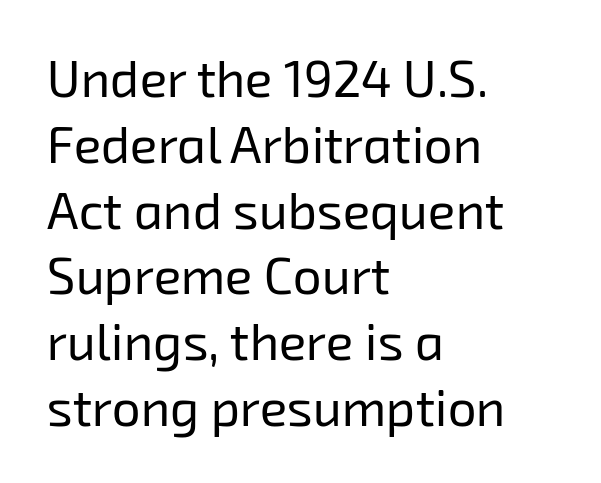
{"serif": "no", "bold": "no", "weight": "regular", "width": "normal", "stroke_contrast": "low", "x_height": "medium", "monospaced": "no", "underline": "no", "align": "left", "line_spacing": "normal", "line_spacing_ratio": 1.29, "letter_spacing": "normal", "letter_spacing_em": 0.0, "glyph_px": 51}
